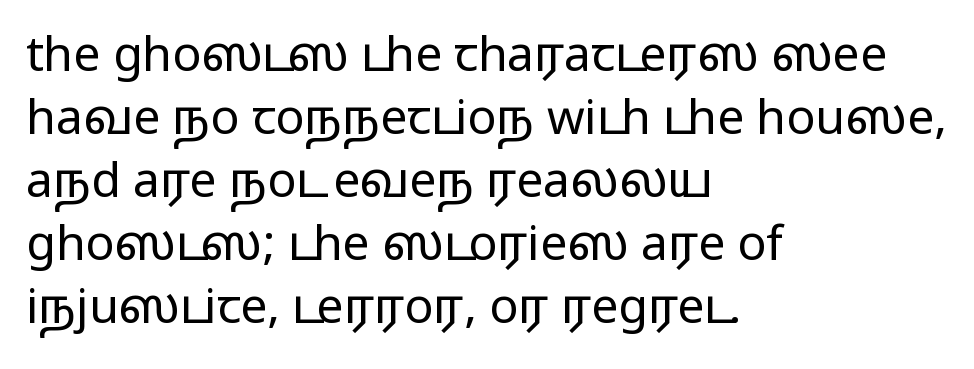
The image shows 48 px regular-weight, wide sans-serif type, upright; set left-aligned, normal line spacing (1.31x), normal letter spacing, not underlined; low stroke contrast and a medium x-height.
